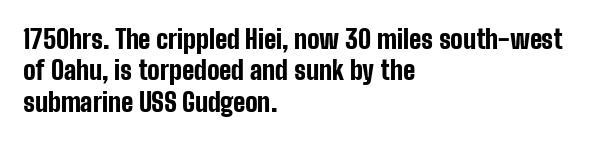
Posture: straight, roman, zero tilt. A student would call this left alignment; a typographer would say flush left, rag right. Rule under the text: the space is simply empty. Between one letter and the next there's only the usual sliver of space. Plenty of ink on the page — the face is bold.
